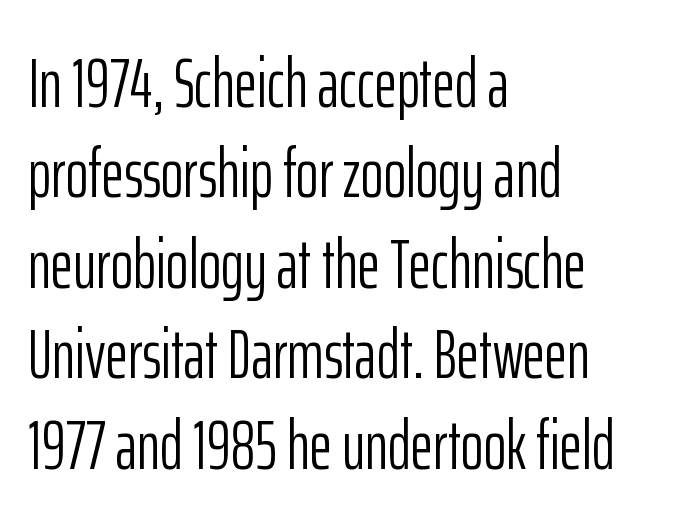
Bare-footed words on every line. The line-height multiplier appears to be the usual default. The type family on display is of the sans-serif kind. How are the letters spaced? Ordinarily, with no added tracking. Ink coverage per letter is moderate at most. A student would call this left alignment; a typographer would say flush left, rag right.
